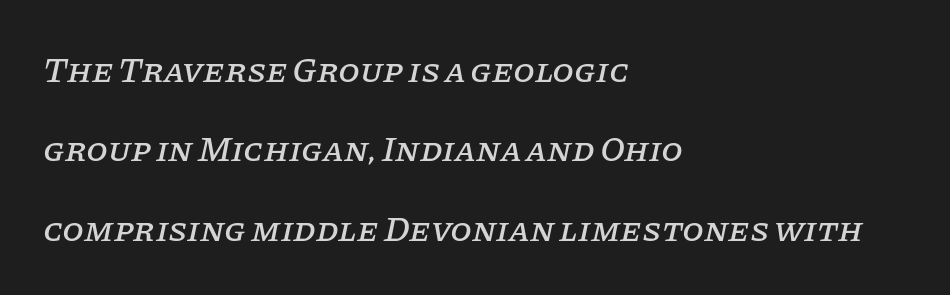
{"serif": "yes", "italic": "yes", "lean": "right", "slant_degrees": 11, "width": "normal", "stroke_contrast": "low", "x_height": "large", "monospaced": "no", "underline": "no", "align": "left", "line_spacing": "loose", "line_spacing_ratio": 2.27, "letter_spacing": "normal", "letter_spacing_em": 0.0, "glyph_px": 35}
